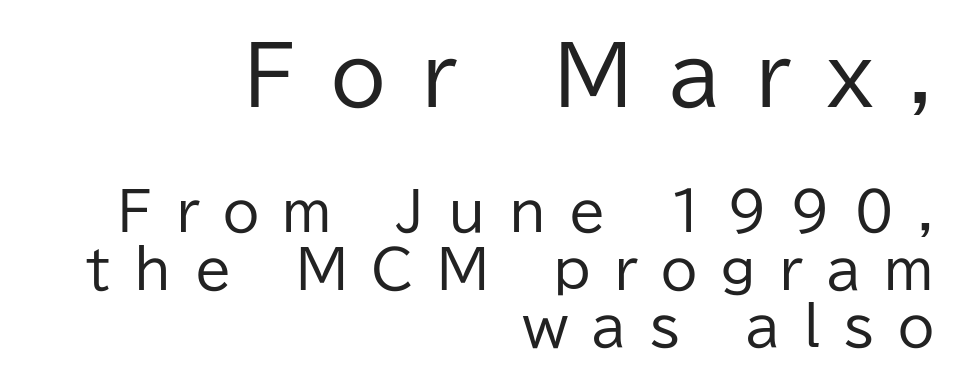
The image shows 80 px regular-weight sans-serif type, upright; set right-aligned, tight line spacing (1.08x), unusually wide letter spacing (+0.44 em), not underlined; the first (top) block is 1.51x larger; low stroke contrast and a medium x-height.
